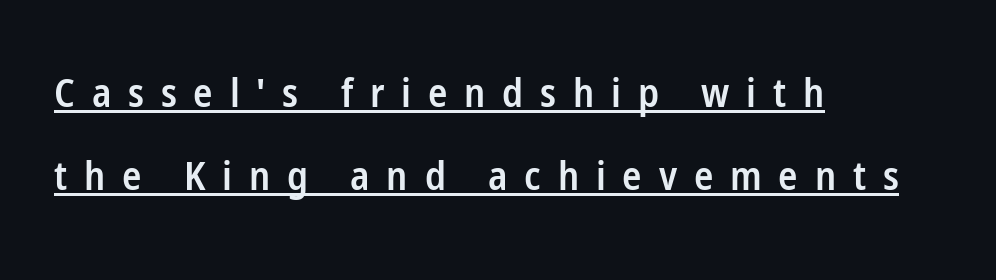
The image shows 40 px semibold, condensed sans-serif type, upright; set left-aligned, loose line spacing (2.08x), unusually wide letter spacing (+0.42 em), underlined; low stroke contrast and a medium x-height.
